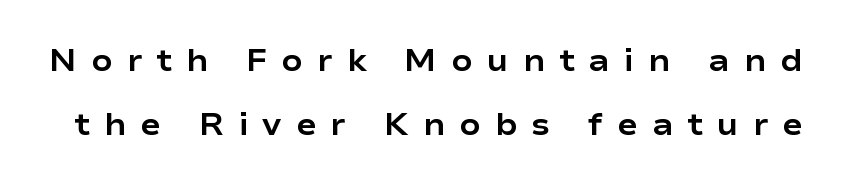
Tracking value appears strongly positive — letters spread wide. The type family on display is of the sans-serif kind. The designer dialed line spacing up above the default. Posture: vertical. Beneath every word, the page is bare. The rendering uses natural spacing where letterforms have individual widths.
